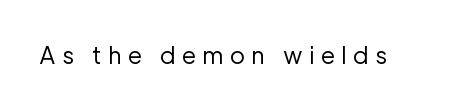
Q: Is the text bold? A: No.
Q: Is the text italic (slanted)? A: No, it is upright.
Q: Is the text underlined? A: No.
Q: Is the spacing between letters normal or unusually wide? A: Unusually wide.
